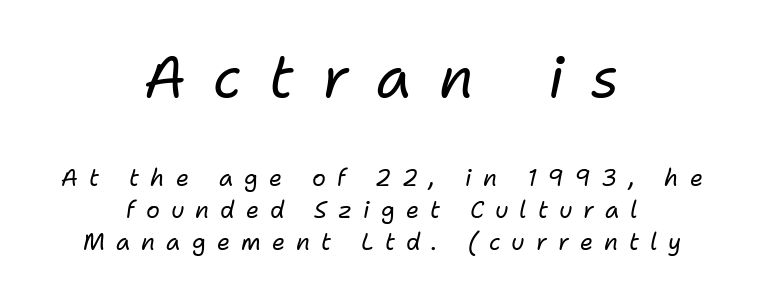
Q: Is the text bold? A: No.
Q: Is the text italic (slanted)? A: Yes, it leans right by about 11 degrees.
Q: Is the text underlined? A: No.
Q: How is the paragraph aligned? A: Centered.
Q: Is the spacing between letters normal or unusually wide? A: Unusually wide.
Q: Is the spacing between lines tight, normal or loose? A: Normal.
Q: Which block of text is set in a larger size, the first (top) or the second (bottom)? A: The first (top) one.
Q: Width (condensed, normal, or wide)? A: Normal.
Q: Stroke contrast? A: Low.
Q: x-height? A: Medium.
Q: Monospaced? A: No.
